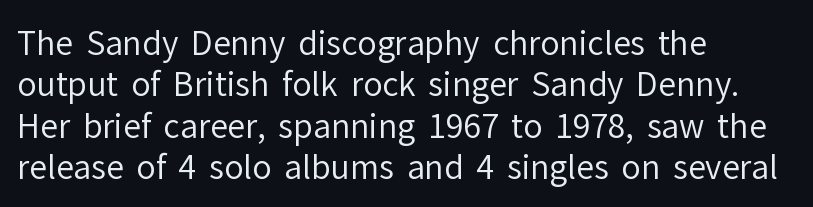
If you drew a ruler down the left edge, every line would touch it. Summary of weight: not heavy and not bold. The space beneath each line is pristine and unruled. Think of a printed novel: that variable character pitch is what you see here. Interline gaps are of average width in this sample.
